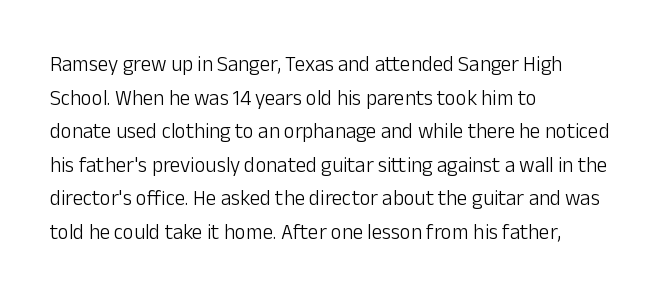
The image shows 21 px text type, upright; set left-aligned, normal line spacing (1.6x), normal letter spacing, not underlined.
